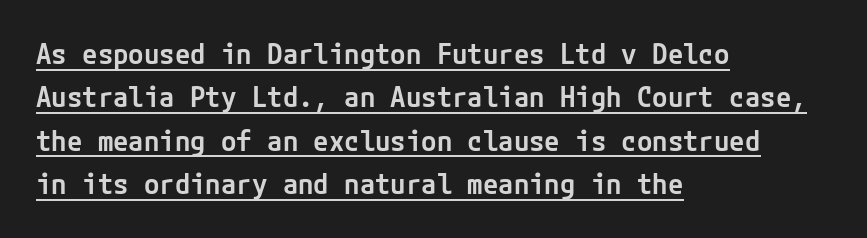
{"serif": "no", "italic": "no", "bold": "semi", "weight": "semibold", "width": "normal", "stroke_contrast": "low", "x_height": "medium", "underline": "yes", "align": "left", "line_spacing": "normal", "line_spacing_ratio": 1.55, "letter_spacing": "normal", "letter_spacing_em": 0.0, "glyph_px": 28}
